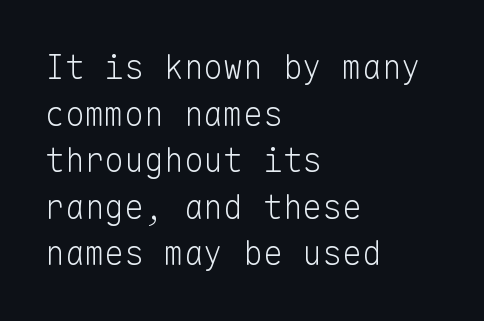
{"serif": "no", "italic": "no", "bold": "no", "weight": "light", "width": "normal", "stroke_contrast": "low", "x_height": "medium", "monospaced": "yes", "underline": "no", "align": "left", "line_spacing": "normal", "line_spacing_ratio": 1.41, "letter_spacing": "normal", "letter_spacing_em": 0.0, "glyph_px": 33}
